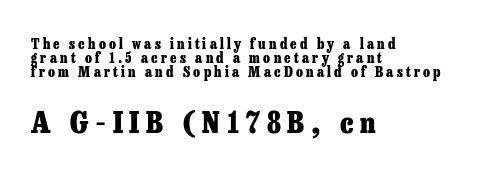
The image shows 29 px heavy serif type, upright; set left-aligned, tight line spacing (1.0x), unusually wide letter spacing (+0.23 em), not underlined; the second (bottom) block is 2.07x larger; low stroke contrast and a medium x-height.
